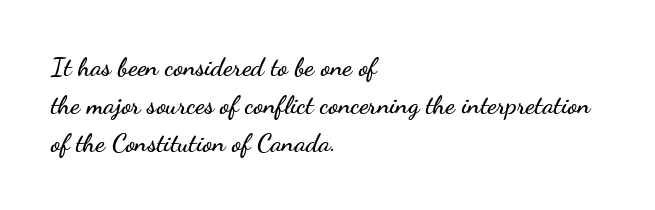
{"underline": "no", "align": "left", "line_spacing": "normal", "line_spacing_ratio": 1.46, "letter_spacing": "normal", "letter_spacing_em": 0.0, "glyph_px": 26}
